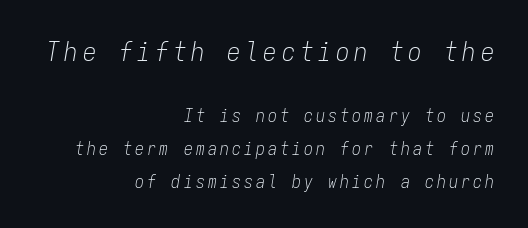
{"italic": "yes", "lean": "right", "slant_degrees": 9, "bold": "no", "underline": "no", "align": "right", "line_spacing_ratio": 1.81, "larger_block": "first", "size_ratio": 1.5, "glyph_px": 27}
